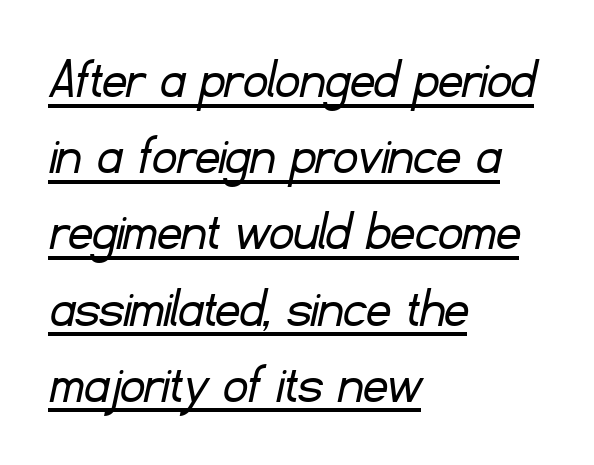
{"serif": "no", "bold": "no", "weight": "light", "width": "normal", "stroke_contrast": "low", "x_height": "small", "monospaced": "no", "underline": "yes", "align": "left", "line_spacing": "normal", "line_spacing_ratio": 1.27, "letter_spacing": "normal", "letter_spacing_em": 0.0, "glyph_px": 60}
